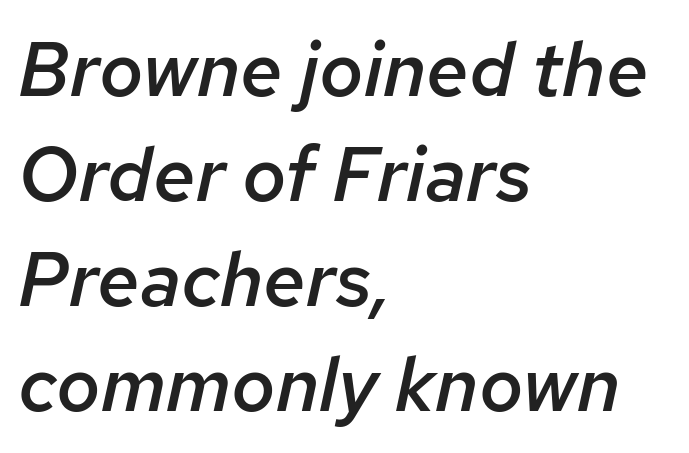
Q: Is the text bold? A: Semi-bold.
Q: Is the text italic (slanted)? A: Yes, it leans right by about 12 degrees.
Q: Is the text underlined? A: No.
Q: How is the paragraph aligned? A: Left-aligned.
Q: Is the spacing between letters normal or unusually wide? A: Normal.
Q: Is the spacing between lines tight, normal or loose? A: Normal.
Q: Width (condensed, normal, or wide)? A: Normal.
Q: Stroke contrast? A: Low.
Q: x-height? A: Medium.
Q: Monospaced? A: No.
